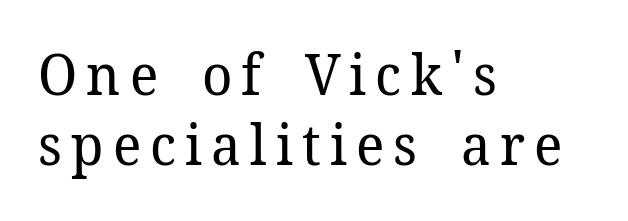
Q: Is the text bold? A: No.
Q: Is the text italic (slanted)? A: No, it is upright.
Q: Is the typeface a serif or a sans-serif typeface? A: Serif.
Q: Is the text underlined? A: No.
Q: How is the paragraph aligned? A: Left-aligned.
Q: Width (condensed, normal, or wide)? A: Normal.
Q: Stroke contrast? A: Low.
Q: x-height? A: Medium.
Q: Monospaced? A: No.
